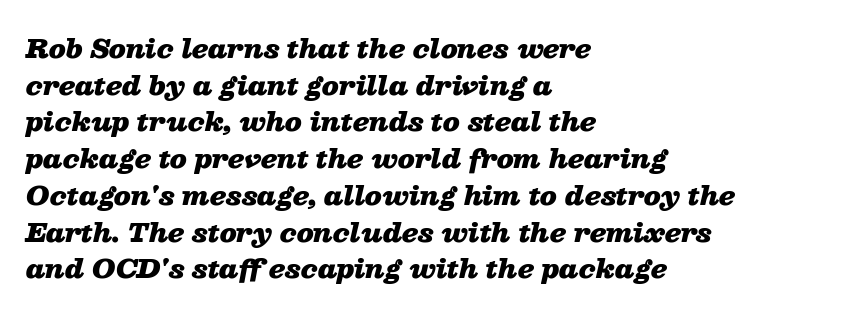
The image shows 25 px bold type, italic (leaning right); set left-aligned, normal line spacing (1.47x), normal letter spacing, not underlined.
